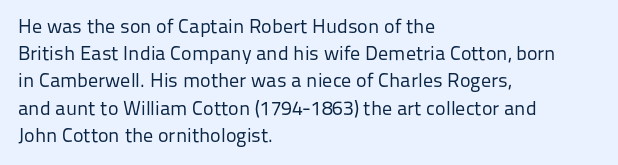
The image shows 20 px text type, upright; set left-aligned, normal line spacing (1.36x), normal letter spacing, not underlined.
